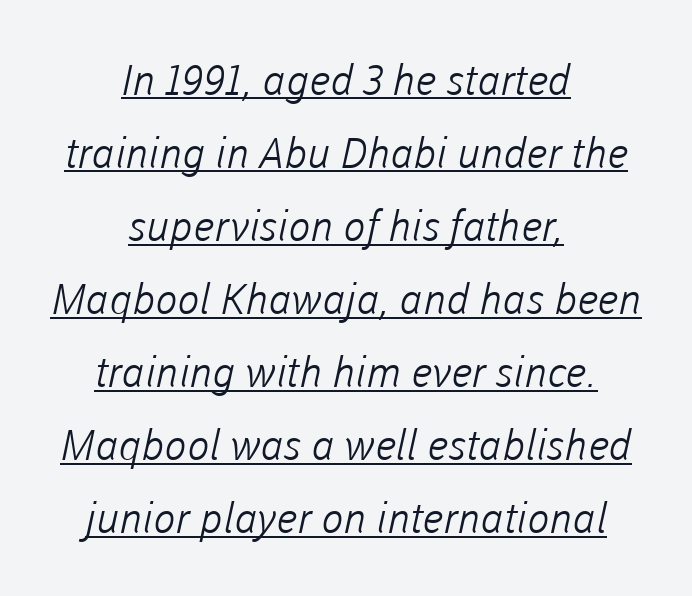
{"serif": "no", "bold": "no", "weight": "light", "width": "normal", "stroke_contrast": "low", "x_height": "medium", "monospaced": "no", "underline": "yes", "align": "center", "line_spacing_ratio": 1.74, "letter_spacing": "normal", "letter_spacing_em": 0.0, "glyph_px": 42}
